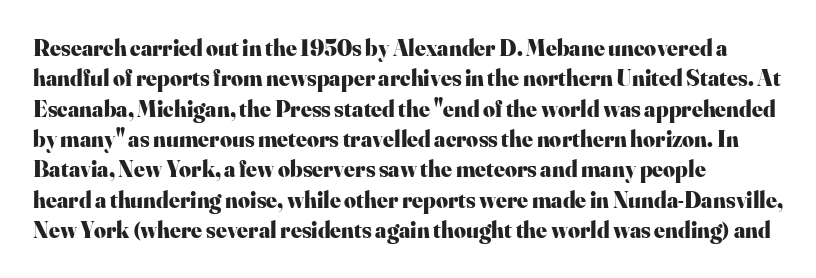
{"italic": "no", "bold": "yes", "underline": "no", "align": "left", "line_spacing": "normal", "line_spacing_ratio": 1.32, "letter_spacing": "normal", "letter_spacing_em": 0.0, "glyph_px": 23}
